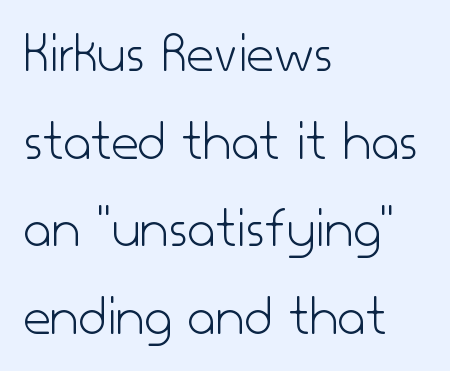
Caption: multi-line text, flush left, ragged right. Tracking value appears to be zero — textbook default spacing. The face used here is a sans, in the tradition of grotesques and geometrics. Posture: straight, roman, zero tilt. Line spacing here is normal.
